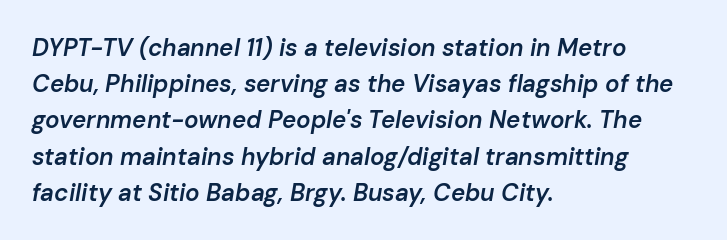
Q: Is the text bold? A: Semi-bold.
Q: Is the text italic (slanted)? A: Yes, it leans right by about 10 degrees.
Q: Is the text underlined? A: No.
Q: How is the paragraph aligned? A: Left-aligned.
Q: Is the spacing between letters normal or unusually wide? A: Normal.
Q: Is the spacing between lines tight, normal or loose? A: Normal.
